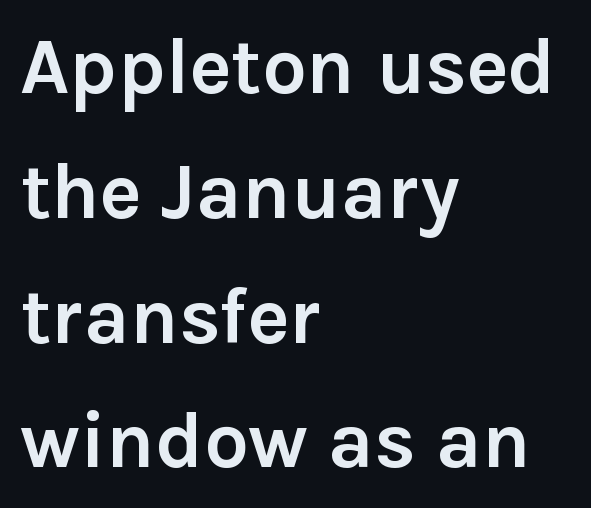
{"serif": "no", "italic": "no", "bold": "yes", "weight": "semibold", "width": "normal", "x_height": "medium", "monospaced": "no", "underline": "no", "align": "left", "line_spacing": "normal", "line_spacing_ratio": 1.58, "letter_spacing": "normal", "letter_spacing_em": 0.0, "glyph_px": 79}
